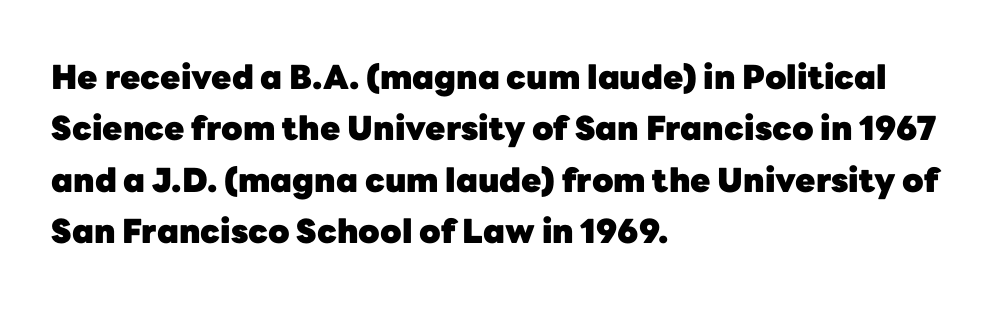
{"serif": "no", "italic": "no", "bold": "yes", "weight": "heavy", "width": "normal", "stroke_contrast": "low", "x_height": "medium", "monospaced": "no", "underline": "no", "align": "left", "line_spacing": "normal", "line_spacing_ratio": 1.56, "letter_spacing": "normal", "letter_spacing_em": 0.0, "glyph_px": 33}
